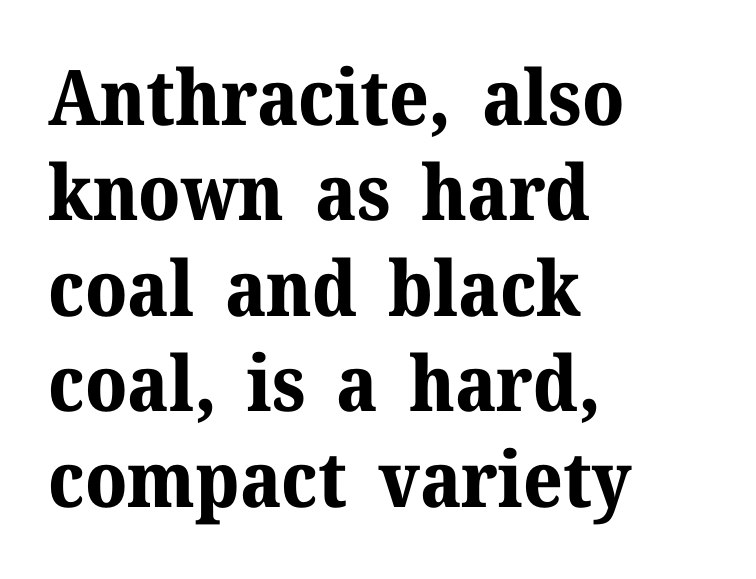
{"serif": "yes", "italic": "no", "bold": "yes", "weight": "bold", "width": "normal", "stroke_contrast": "medium", "x_height": "medium", "monospaced": "no", "underline": "no", "align": "left", "line_spacing_ratio": 1.24, "letter_spacing": "normal", "letter_spacing_em": 0.0, "glyph_px": 77}
